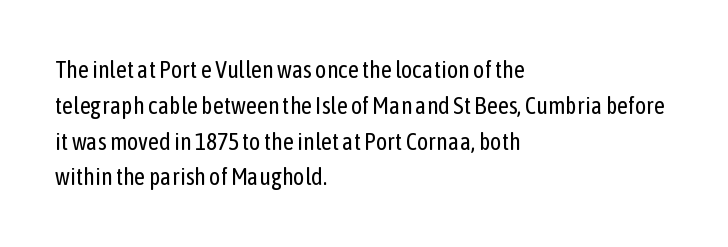
The image shows 24 px text type, upright; set left-aligned, normal line spacing (1.49x), normal letter spacing, not underlined.
